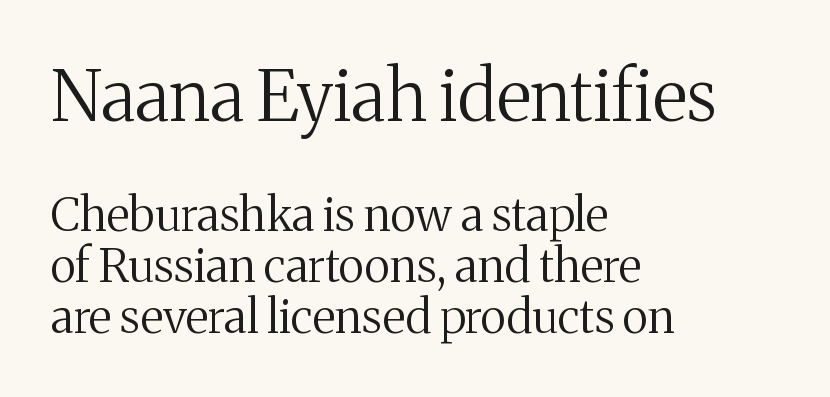
The image shows 71 px regular-weight serif type, upright; set left-aligned, tight line spacing (1.08x), normal letter spacing, not underlined; the first (top) block is 1.51x larger; medium stroke contrast and a medium x-height.
